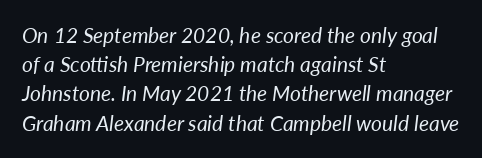
Q: Is the text bold? A: No.
Q: Is the text italic (slanted)? A: Yes, it leans right by about 7 degrees.
Q: Is the text underlined? A: No.
Q: How is the paragraph aligned? A: Left-aligned.
Q: Is the spacing between letters normal or unusually wide? A: Normal.
Q: Is the spacing between lines tight, normal or loose? A: Normal.
